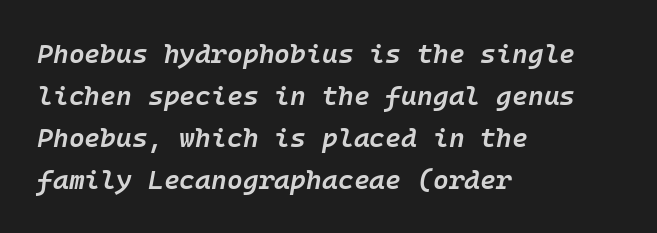
Q: Is the text bold? A: Semi-bold.
Q: Is the text italic (slanted)? A: Yes, it leans right by about 10 degrees.
Q: Is the text underlined? A: No.
Q: How is the paragraph aligned? A: Left-aligned.
Q: Is the spacing between letters normal or unusually wide? A: Normal.
Q: Is the spacing between lines tight, normal or loose? A: Normal.
